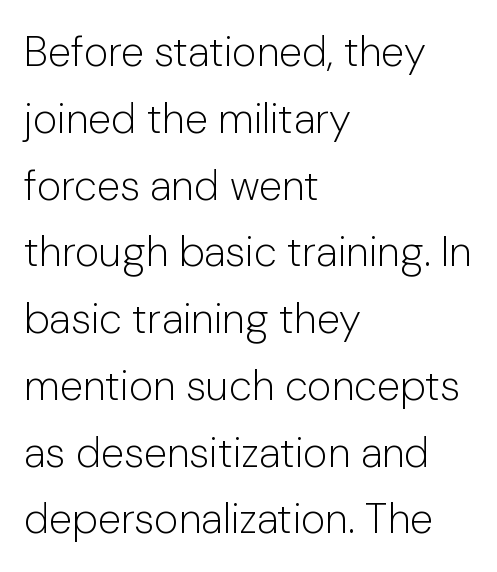
Q: Is the text bold? A: No.
Q: Is the text italic (slanted)? A: No, it is upright.
Q: Is the typeface a serif or a sans-serif typeface? A: Sans-serif.
Q: Is the text underlined? A: No.
Q: How is the paragraph aligned? A: Left-aligned.
Q: Is the spacing between letters normal or unusually wide? A: Normal.
Q: Is the spacing between lines tight, normal or loose? A: Normal.
Q: Width (condensed, normal, or wide)? A: Normal.
Q: Stroke contrast? A: Low.
Q: x-height? A: Medium.
Q: Monospaced? A: No.
